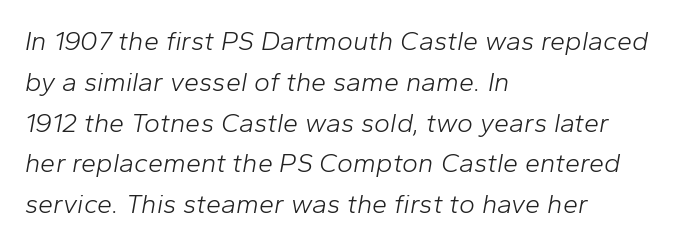
The image shows 27 px text type, italic (leaning right); set left-aligned, normal line spacing (1.51x), normal letter spacing, not underlined.
